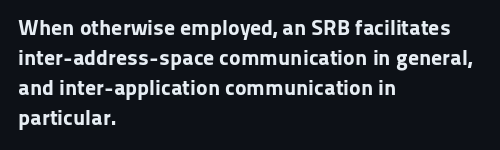
The image shows 22 px bold type, upright; set left-aligned, normal line spacing (1.37x), normal letter spacing, not underlined.
